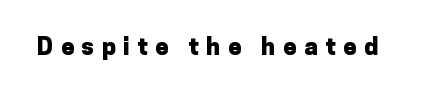
{"italic": "no", "bold": "yes", "underline": "no", "letter_spacing": "wide", "letter_spacing_em": 0.31, "glyph_px": 24}
